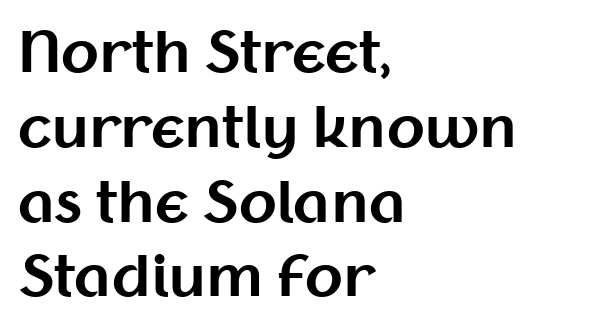
Q: Is the text bold? A: Yes.
Q: Is the text italic (slanted)? A: No, it is upright.
Q: Is the typeface a serif or a sans-serif typeface? A: Sans-serif.
Q: Is the text underlined? A: No.
Q: How is the paragraph aligned? A: Left-aligned.
Q: Is the spacing between letters normal or unusually wide? A: Normal.
Q: Is the spacing between lines tight, normal or loose? A: Normal.
Q: Width (condensed, normal, or wide)? A: Normal.
Q: Stroke contrast? A: Medium.
Q: x-height? A: Medium.
Q: Monospaced? A: No.
